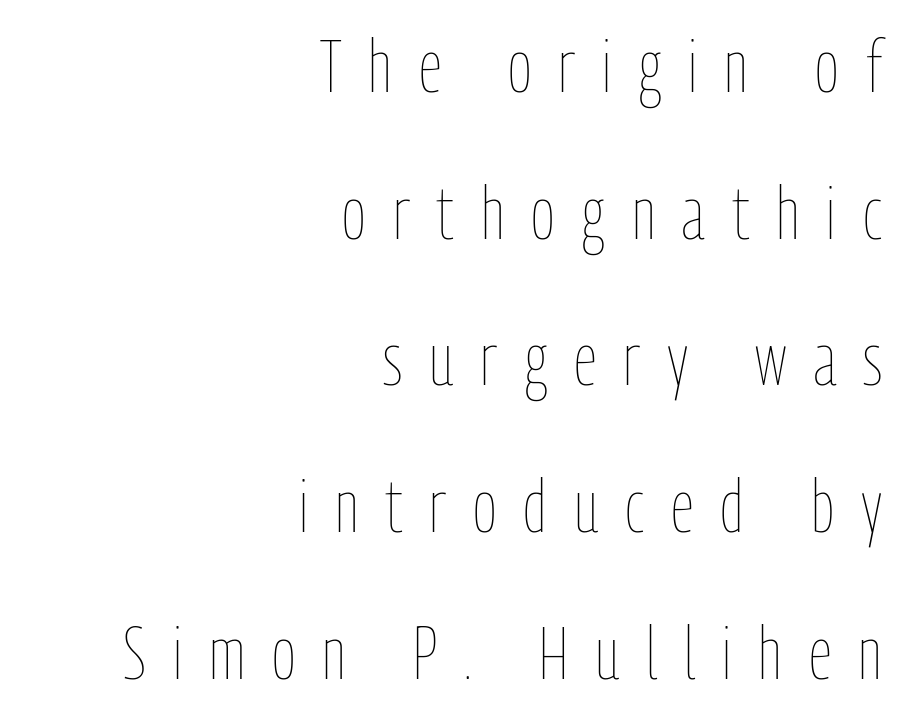
Stems and bowls with no extra thickness — not bold. Quick note: underline off. The rendering anchors every line to the right-hand side. Italic? Not at all — the glyphs are vertical. Do the characters align in a grid? No, the font is proportional.
